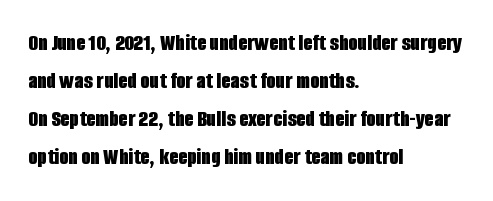
The image shows 24 px bold type, upright; set left-aligned, normal line spacing (1.59x), normal letter spacing, not underlined.
